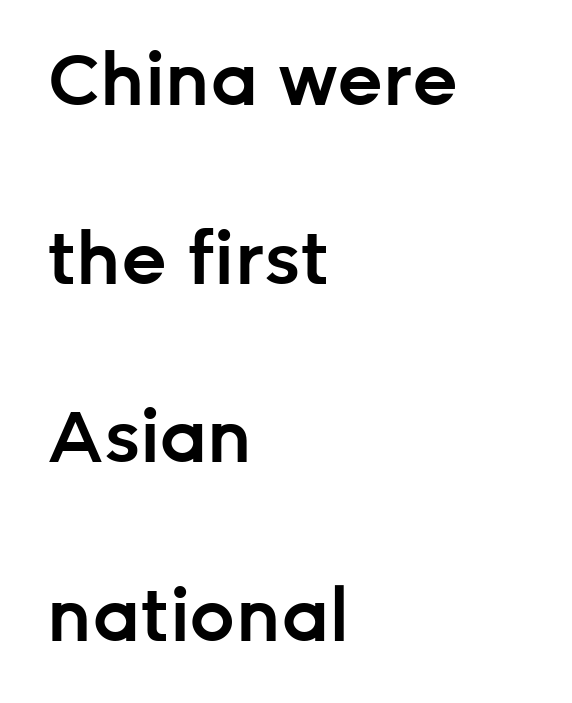
Anything drawn beneath the words? Only blank space. The face used here is proportionally spaced, like ordinary book or web type. Notice the strokes are somewhat thickened but not fully heavy: this is a semibold. Notice how the passage keeps a crisp vertical edge on the left only. The block of text is sparse from top to bottom, with ample space between rows. Posture: vertical.
